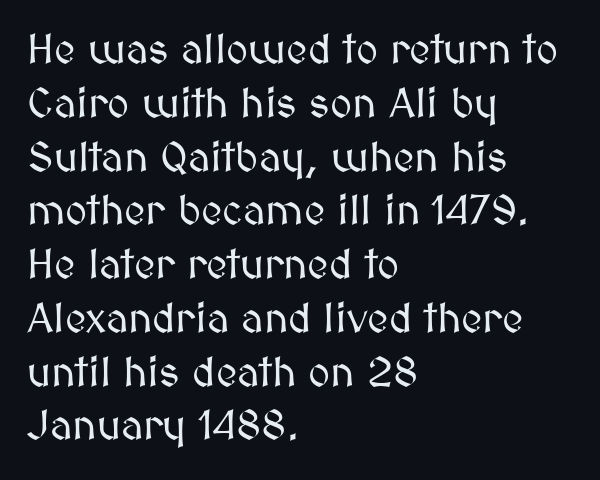
Q: Is the text italic (slanted)? A: No, it is upright.
Q: Is the text underlined? A: No.
Q: How is the paragraph aligned? A: Left-aligned.
Q: Is the spacing between letters normal or unusually wide? A: Normal.
Q: Is the spacing between lines tight, normal or loose? A: Normal.
Q: Width (condensed, normal, or wide)? A: Normal.
Q: Stroke contrast? A: Medium.
Q: x-height? A: Medium.
Q: Monospaced? A: No.
